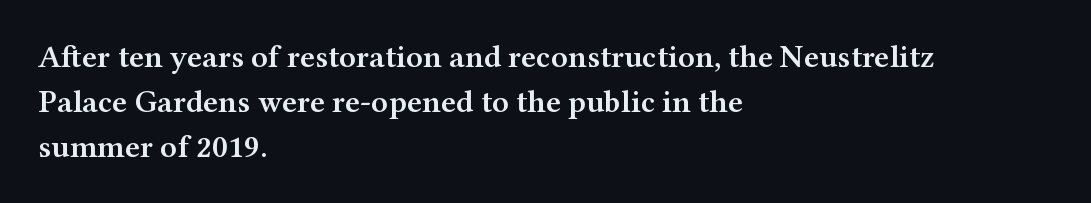
Q: Is the text bold? A: Semi-bold.
Q: Is the text italic (slanted)? A: No, it is upright.
Q: Is the typeface a serif or a sans-serif typeface? A: Serif.
Q: Is the text underlined? A: No.
Q: How is the paragraph aligned? A: Left-aligned.
Q: Is the spacing between letters normal or unusually wide? A: Normal.
Q: Is the spacing between lines tight, normal or loose? A: Normal.
Q: Width (condensed, normal, or wide)? A: Wide.
Q: Stroke contrast? A: Medium.
Q: x-height? A: Medium.
Q: Monospaced? A: No.
